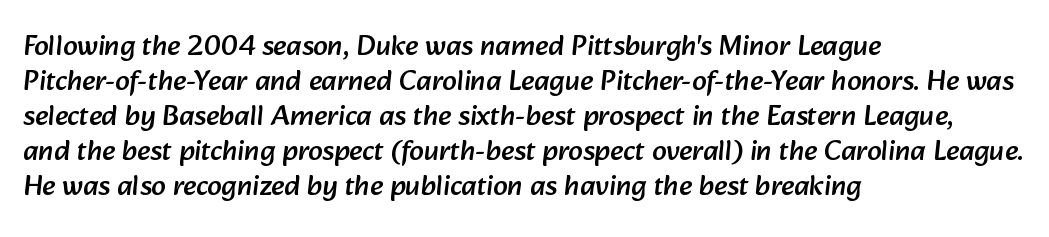
Caption: multi-line text, flush left, ragged right. Characters follow at the spacing the type designer built in. Type style note: lacks serifs. The passage shown is typed in a proportional face where columns would drift. Only glyphs here, with clear space below each row.
